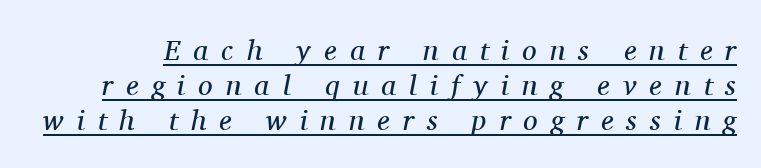
{"serif": "yes", "italic": "yes", "lean": "right", "slant_degrees": 11, "bold": "no", "weight": "regular", "width": "normal", "stroke_contrast": "medium", "x_height": "medium", "monospaced": "no", "underline": "yes", "line_spacing_ratio": 1.2, "letter_spacing": "wide", "letter_spacing_em": 0.45, "glyph_px": 29}
